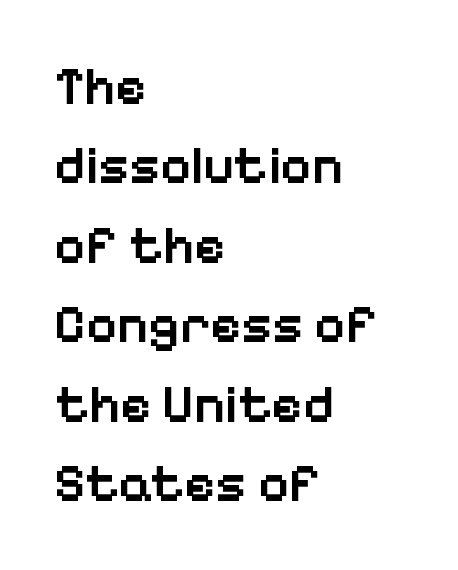
Q: Is the text bold? A: Semi-bold.
Q: Is the text italic (slanted)? A: No, it is upright.
Q: Is the typeface a serif or a sans-serif typeface? A: Sans-serif.
Q: Is the text underlined? A: No.
Q: How is the paragraph aligned? A: Left-aligned.
Q: Is the spacing between letters normal or unusually wide? A: Normal.
Q: Is the spacing between lines tight, normal or loose? A: Normal.
Q: Width (condensed, normal, or wide)? A: Normal.
Q: Stroke contrast? A: Low.
Q: x-height? A: Medium.
Q: Monospaced? A: No.
